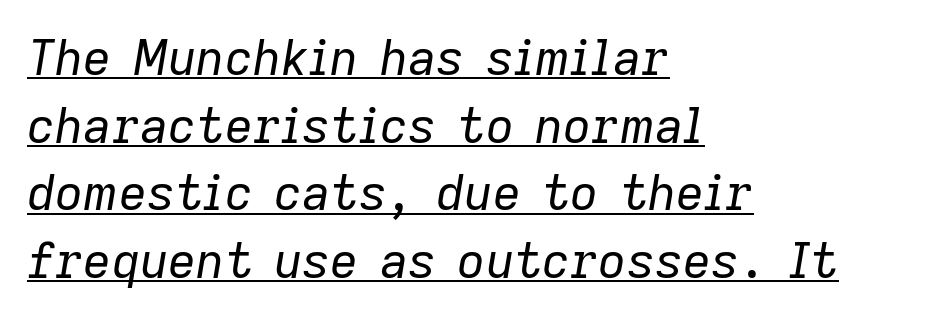
These lines stack with their left ends in a neat column. Stems here are at most as thick as an everyday book face. The string is rendered with underlining switched on. Default kerning and tracking; the words read as compact shapes.
